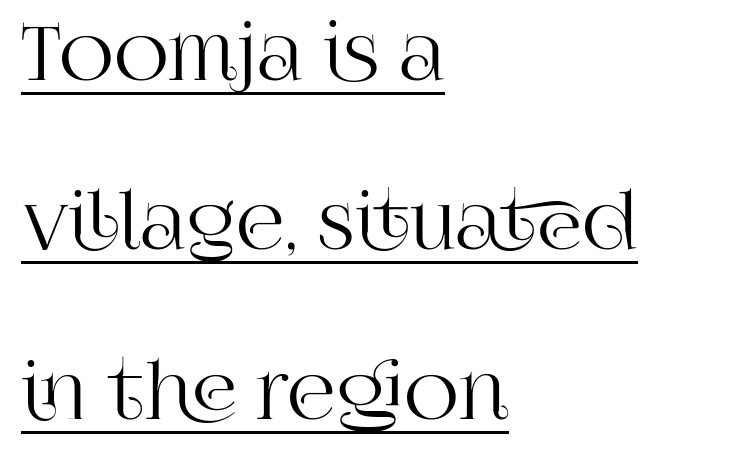
{"serif": "yes", "italic": "no", "width": "normal", "stroke_contrast": "high", "x_height": "large", "monospaced": "no", "underline": "yes", "align": "left", "line_spacing": "loose", "line_spacing_ratio": 2.23, "letter_spacing": "normal", "letter_spacing_em": 0.0, "glyph_px": 76}
